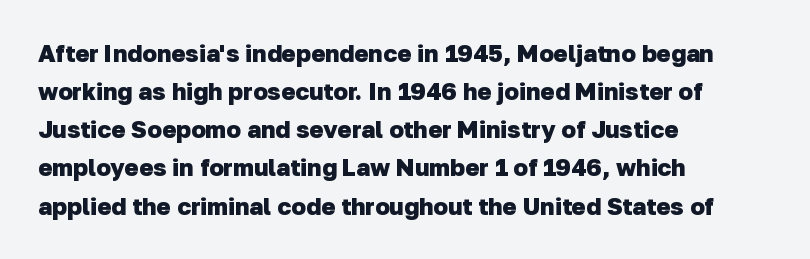
The rag falls on the right side of this text block. No extra tracking has been applied to these lines. If you measured baseline to baseline, you'd find a middling distance. In terms of weight, the rendering is a true, heavy bold. Letters rest on an invisible, unmarked baseline.
